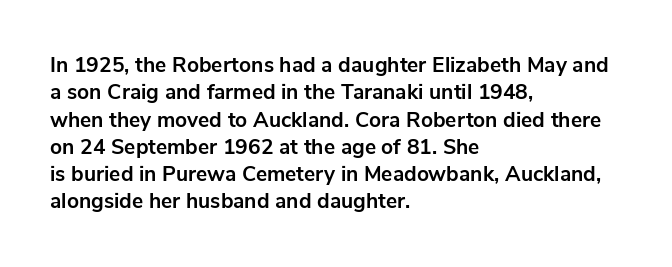
Q: Is the text bold? A: Yes.
Q: Is the text italic (slanted)? A: No, it is upright.
Q: Is the text underlined? A: No.
Q: How is the paragraph aligned? A: Left-aligned.
Q: Is the spacing between letters normal or unusually wide? A: Normal.
Q: Is the spacing between lines tight, normal or loose? A: Normal.
